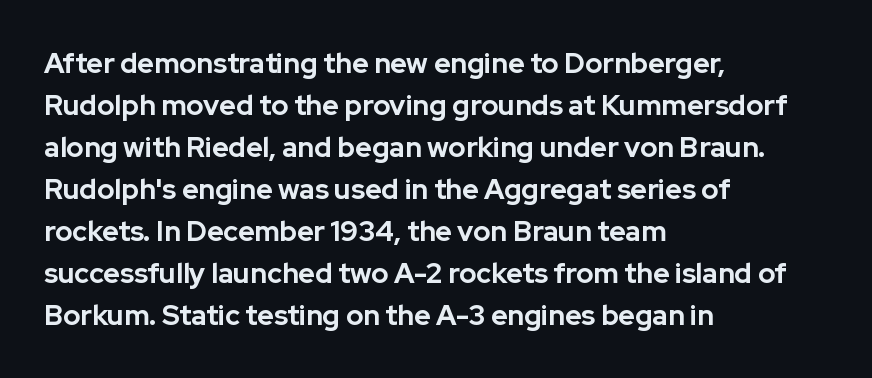
The image shows 28 px bold sans-serif type, upright; set left-aligned, normal line spacing (1.5x), normal letter spacing, not underlined; low stroke contrast and a medium x-height.
